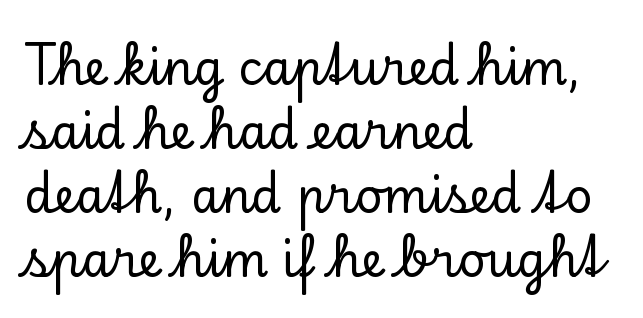
Q: Is the text italic (slanted)? A: No, it is upright.
Q: Is the text underlined? A: No.
Q: How is the paragraph aligned? A: Left-aligned.
Q: Is the spacing between letters normal or unusually wide? A: Normal.
Q: Is the spacing between lines tight, normal or loose? A: Normal.
Q: Width (condensed, normal, or wide)? A: Normal.
Q: Stroke contrast? A: Low.
Q: x-height? A: Small.
Q: Monospaced? A: No.
